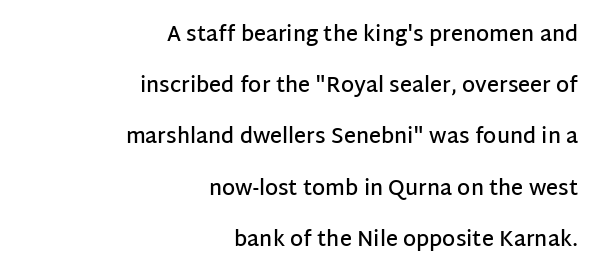
When letters stand straight like this, we call the style roman or upright. Beneath every word, the page is bare. In terms of letterspacing, this is plain default setting. The paragraph has a hard right edge and a soft left edge. Bold? Not quite — semibold, heavier than regular but stopping short.
